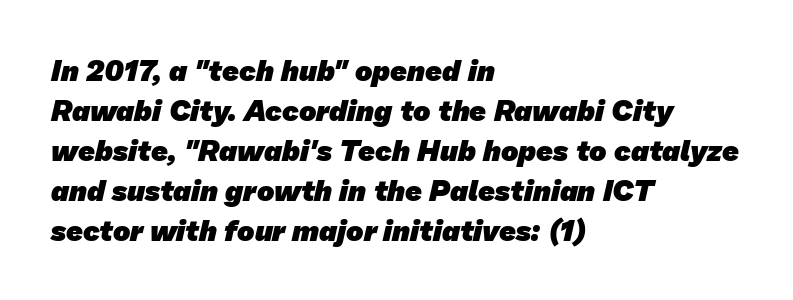
The image shows 29 px heavy sans-serif type; set left-aligned, normal line spacing (1.38x), normal letter spacing, not underlined; low stroke contrast and a medium x-height.
